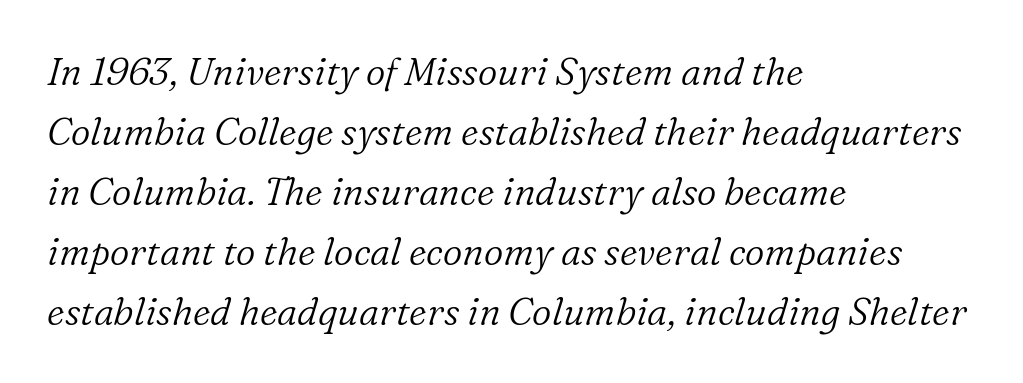
Typeset ragged right — the left edge is the straight one. A typesetter would call this proportional, since set widths differ per character. Evenly set lines give the paragraph a standard silhouette. In terms of letterform style, serifs are clearly present.
